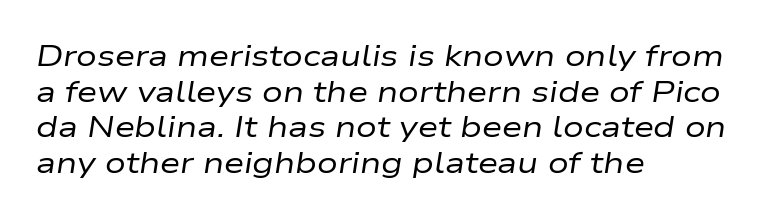
A quiet, ordinary-to-light weight characterises the typeface. A classic flush-left, rag-right setting is used for this passage. Is this a fixed-width face? No — the glyphs have proportional, varying widths. The face used here has a pronounced slope to its letters. Glance below the letters and you will spot only blank space.
